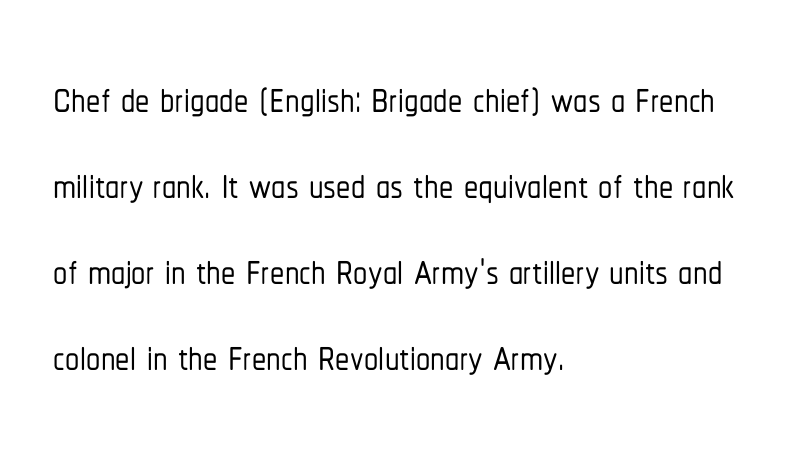
Q: Is the text italic (slanted)? A: No, it is upright.
Q: Is the typeface a serif or a sans-serif typeface? A: Sans-serif.
Q: Is the text underlined? A: No.
Q: How is the paragraph aligned? A: Left-aligned.
Q: Is the spacing between letters normal or unusually wide? A: Normal.
Q: Is the spacing between lines tight, normal or loose? A: Normal.
Q: Width (condensed, normal, or wide)? A: Condensed.
Q: Stroke contrast? A: Low.
Q: x-height? A: Medium.
Q: Monospaced? A: No.
